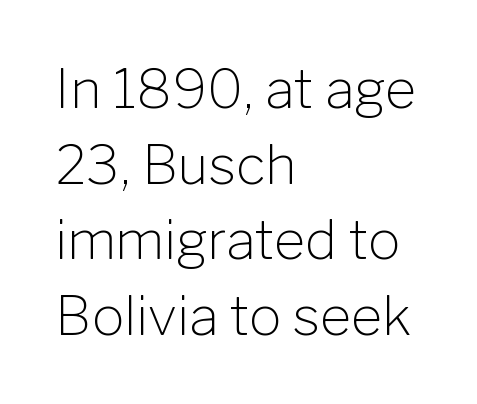
The image shows 54 px light sans-serif type, upright; set left-aligned, normal line spacing (1.4x), normal letter spacing, not underlined; low stroke contrast and a medium x-height.
